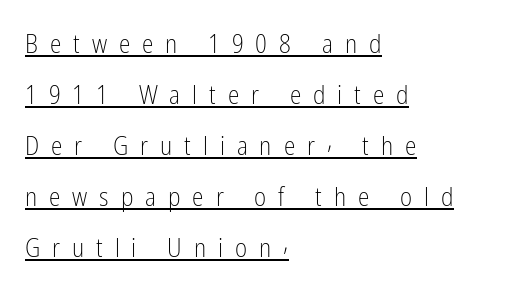
Q: Is the text bold? A: No.
Q: Is the text italic (slanted)? A: No, it is upright.
Q: Is the text underlined? A: Yes.
Q: How is the paragraph aligned? A: Left-aligned.
Q: Is the spacing between letters normal or unusually wide? A: Unusually wide.
Q: Is the spacing between lines tight, normal or loose? A: Loose.
